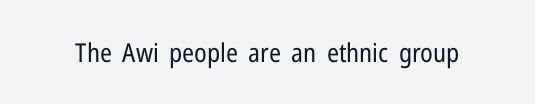
A roman cut, with each character standing at attention. Decoration check: the copy has no underline. The gaps between neighbouring characters are ordinary and unremarkable. Bold? No — there's no thickening of the strokes.
